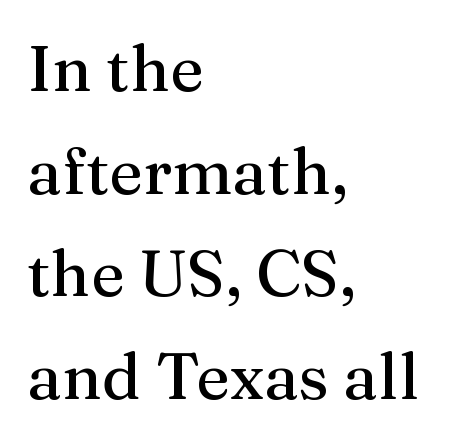
The rendering uses a moderate line-height, typical for paragraphs. Left-aligned paragraph, ragged on the right. Think of a printed novel: that variable character pitch is what you see here. This sample uses an upright cut, with every glyph sitting square on the baseline. The characters display serif detailing at their extremities.
